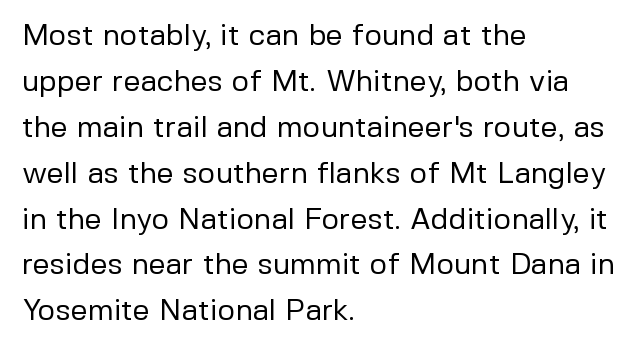
The image shows 30 px regular-weight sans-serif type, upright; set left-aligned, normal line spacing (1.53x), normal letter spacing, not underlined; low stroke contrast and a medium x-height.
